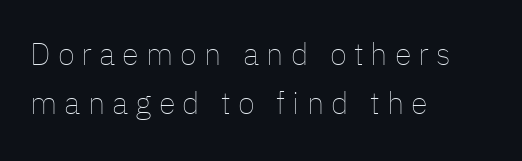
{"italic": "no", "bold": "no", "weight": "thin", "width": "normal", "stroke_contrast": "low", "x_height": "medium", "monospaced": "no", "underline": "no", "align": "left", "line_spacing": "normal", "line_spacing_ratio": 1.58, "letter_spacing": "wide", "letter_spacing_em": 0.23, "glyph_px": 31}
